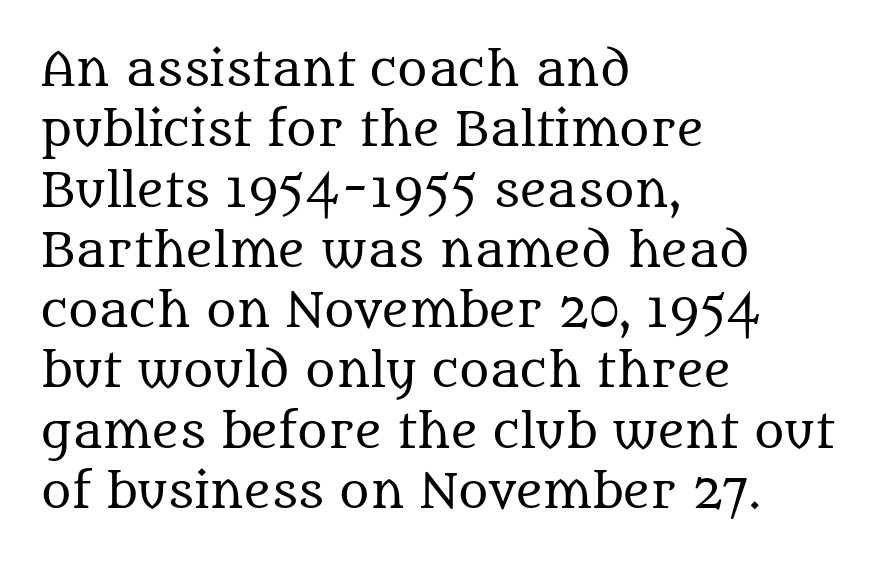
Q: Is the text bold? A: No.
Q: Is the text italic (slanted)? A: No, it is upright.
Q: Is the typeface a serif or a sans-serif typeface? A: Serif.
Q: Is the text underlined? A: No.
Q: How is the paragraph aligned? A: Left-aligned.
Q: Is the spacing between letters normal or unusually wide? A: Normal.
Q: Is the spacing between lines tight, normal or loose? A: Normal.
Q: Width (condensed, normal, or wide)? A: Normal.
Q: Stroke contrast? A: Medium.
Q: x-height? A: Large.
Q: Monospaced? A: No.
